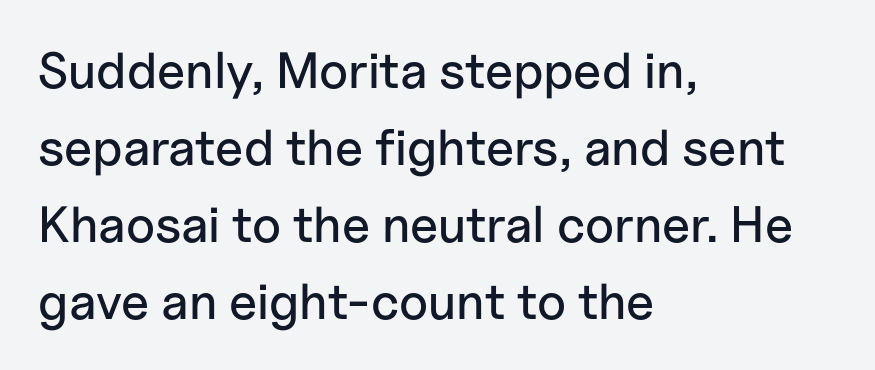
The image shows 51 px sans-serif type, upright; set left-aligned, normal line spacing (1.51x), normal letter spacing, not underlined; low stroke contrast and a medium x-height.
